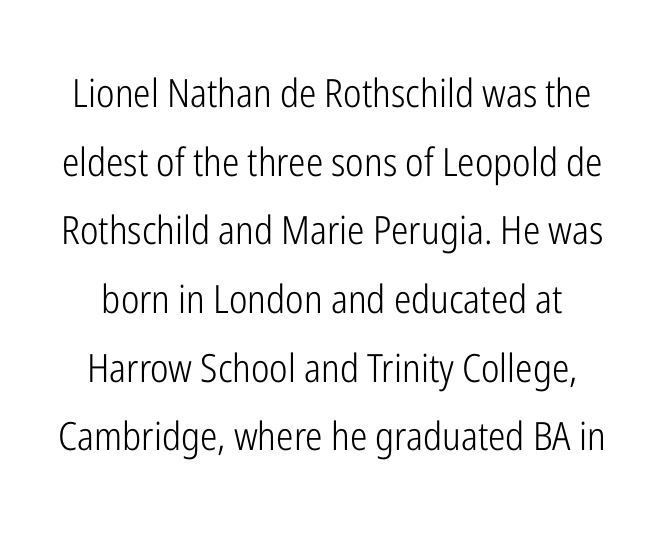
{"serif": "no", "italic": "no", "bold": "no", "weight": "light", "width": "condensed", "stroke_contrast": "low", "x_height": "medium", "monospaced": "no", "underline": "no", "line_spacing_ratio": 1.76, "letter_spacing": "normal", "letter_spacing_em": 0.0, "glyph_px": 39}
